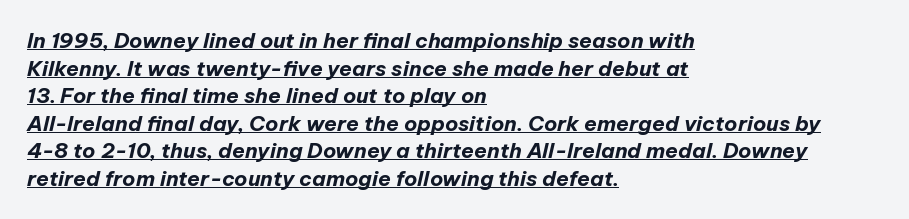
The image shows 21 px bold type, italic (leaning right); set left-aligned, normal line spacing (1.31x), normal letter spacing, underlined.
